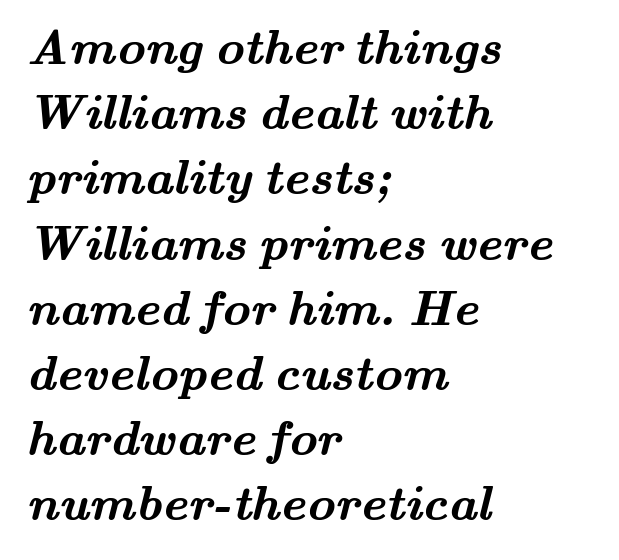
The image shows 49 px semibold, wide serif type; set left-aligned, normal line spacing (1.33x), normal letter spacing, not underlined; medium stroke contrast and a small x-height.
